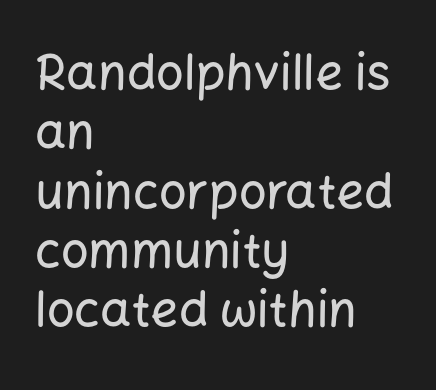
This is sans-serif lettering, the kind often seen on screens and signage. Do the characters align in a grid? No, the font is proportional. A classic flush-left, rag-right setting is used for this passage. Lines of text with bare space underneath.
